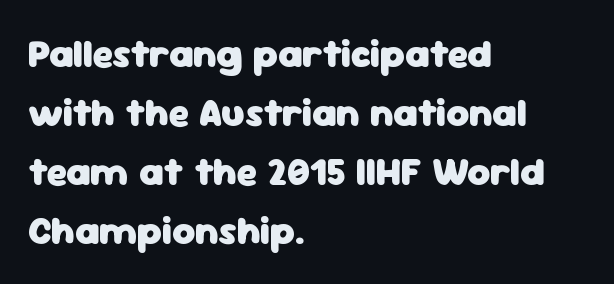
The image shows 39 px heavy sans-serif type, upright; set left-aligned, normal line spacing (1.51x), normal letter spacing, not underlined; low stroke contrast and a medium x-height.
